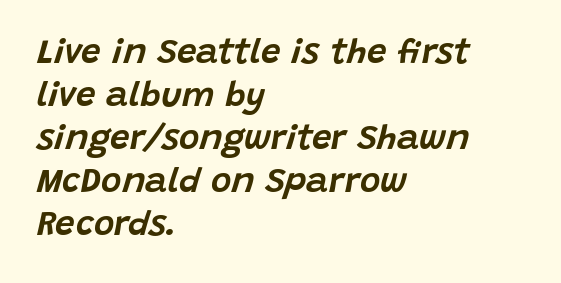
The image shows 35 px text type, italic (leaning right); set left-aligned, line spacing 1.23x, normal letter spacing, not underlined; low stroke contrast and a large x-height.
